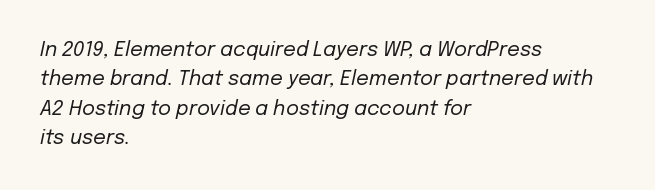
How are the letters spaced? Ordinarily, with no added tracking. Weight: not bold — regular or lighter. Horizontal alignment here is leftward, the default for most running prose. There's an unmistakable incline to the writing here.
